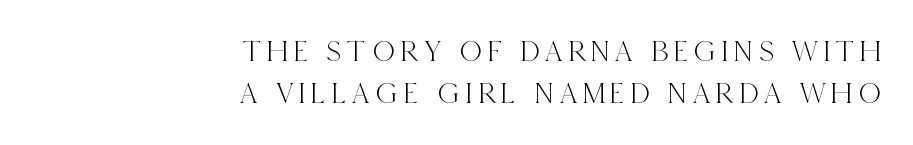
Q: Is the text italic (slanted)? A: No, it is upright.
Q: Is the typeface a serif or a sans-serif typeface? A: Serif.
Q: Is the text underlined? A: No.
Q: How is the paragraph aligned? A: Right-aligned.
Q: Is the spacing between lines tight, normal or loose? A: Normal.
Q: Width (condensed, normal, or wide)? A: Condensed.
Q: x-height? A: Large.
Q: Monospaced? A: No.
